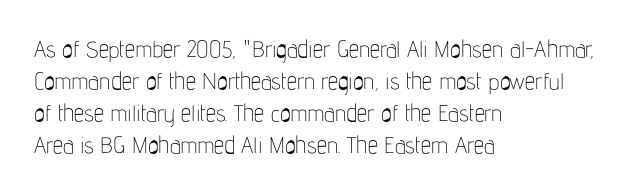
Q: Is the text bold? A: No.
Q: Is the text italic (slanted)? A: No, it is upright.
Q: Is the text underlined? A: No.
Q: How is the paragraph aligned? A: Left-aligned.
Q: Is the spacing between letters normal or unusually wide? A: Normal.
Q: Is the spacing between lines tight, normal or loose? A: Normal.
